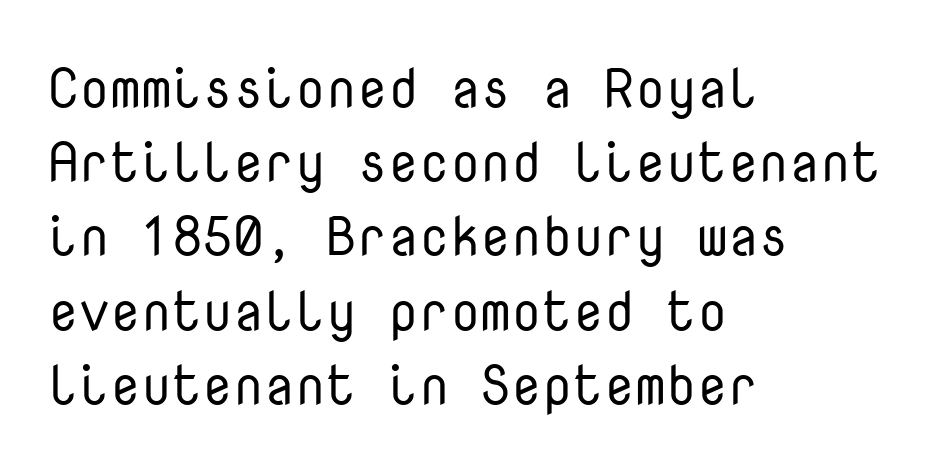
Q: Is the text bold? A: No.
Q: Is the text italic (slanted)? A: No, it is upright.
Q: Is the typeface a serif or a sans-serif typeface? A: Sans-serif.
Q: Is the text underlined? A: No.
Q: How is the paragraph aligned? A: Left-aligned.
Q: Is the spacing between letters normal or unusually wide? A: Normal.
Q: Is the spacing between lines tight, normal or loose? A: Normal.
Q: Width (condensed, normal, or wide)? A: Normal.
Q: Stroke contrast? A: Low.
Q: x-height? A: Medium.
Q: Monospaced? A: Yes.
